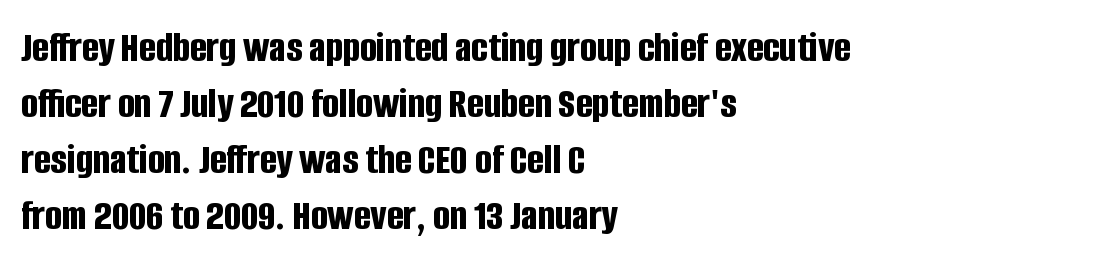
The image shows 44 px bold, condensed sans-serif type, upright; set left-aligned, normal line spacing (1.27x), normal letter spacing, not underlined; low stroke contrast and a large x-height.
